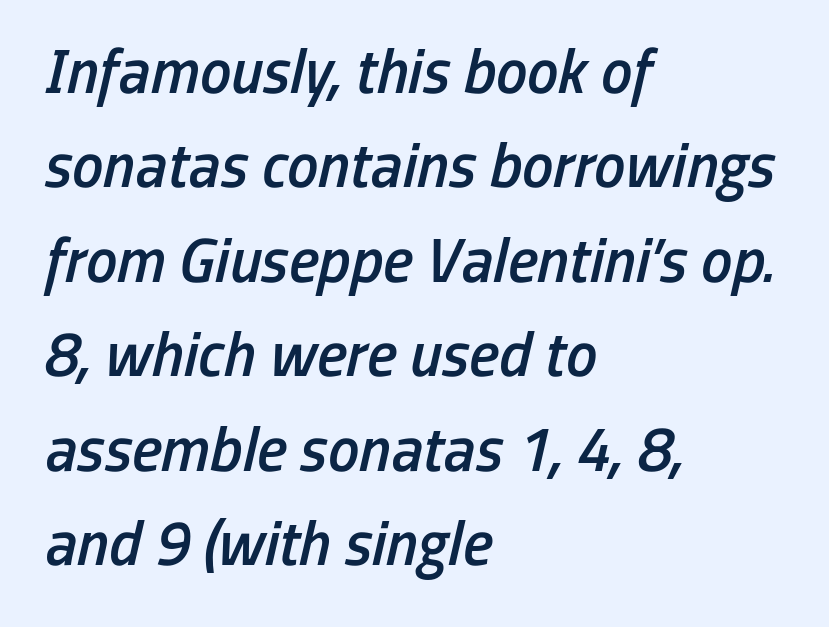
{"italic": "yes", "lean": "right", "slant_degrees": 13, "bold": "semi", "weight": "semibold", "width": "condensed", "stroke_contrast": "low", "x_height": "medium", "monospaced": "no", "underline": "no", "align": "left", "line_spacing": "normal", "line_spacing_ratio": 1.5, "letter_spacing": "normal", "letter_spacing_em": 0.0, "glyph_px": 63}
